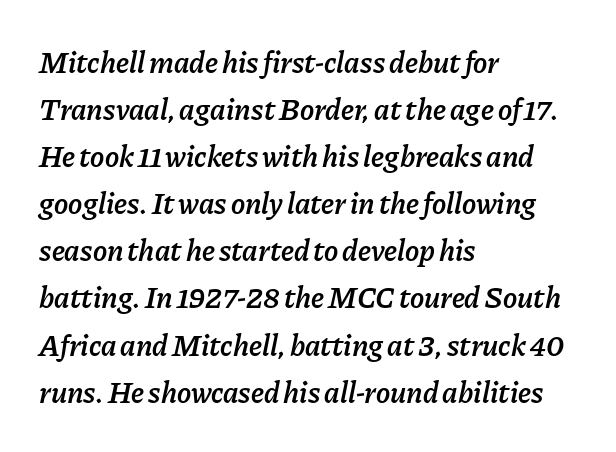
One-word summary of the alignment: left. Short note: letters normally spaced. Underline: absent. Slanted lettering throughout. Spacing verdict: proportional, widths tailored to each character.
